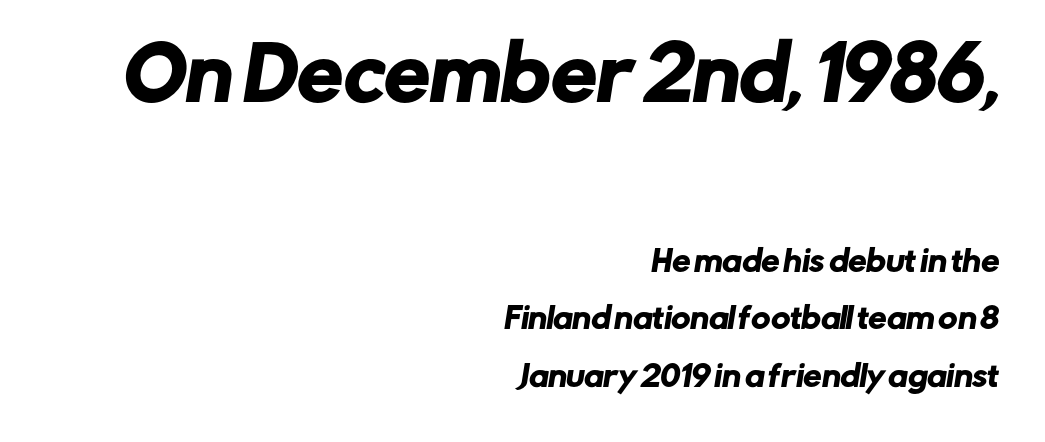
{"serif": "no", "width": "normal", "stroke_contrast": "low", "x_height": "medium", "monospaced": "no", "underline": "no", "align": "right", "line_spacing": "loose", "line_spacing_ratio": 1.98, "letter_spacing": "normal", "letter_spacing_em": 0.0, "larger_block": "first", "size_ratio": 2.52, "glyph_px": 73}
